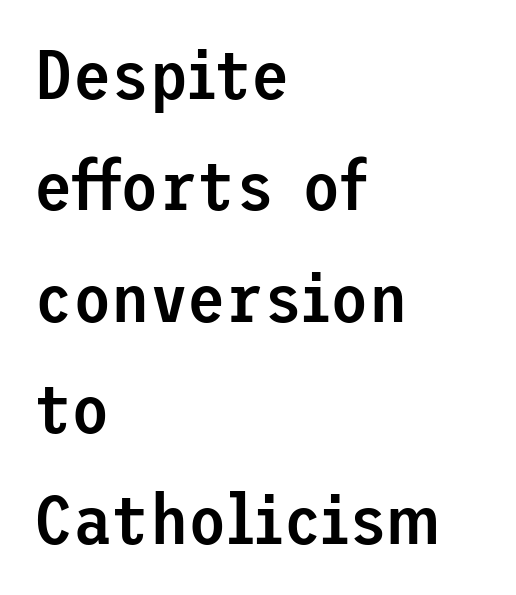
{"serif": "no", "italic": "no", "bold": "semi", "weight": "semibold", "width": "normal", "stroke_contrast": "low", "x_height": "medium", "underline": "no", "align": "left", "line_spacing": "normal", "line_spacing_ratio": 1.59, "letter_spacing": "normal", "letter_spacing_em": 0.0, "glyph_px": 70}
